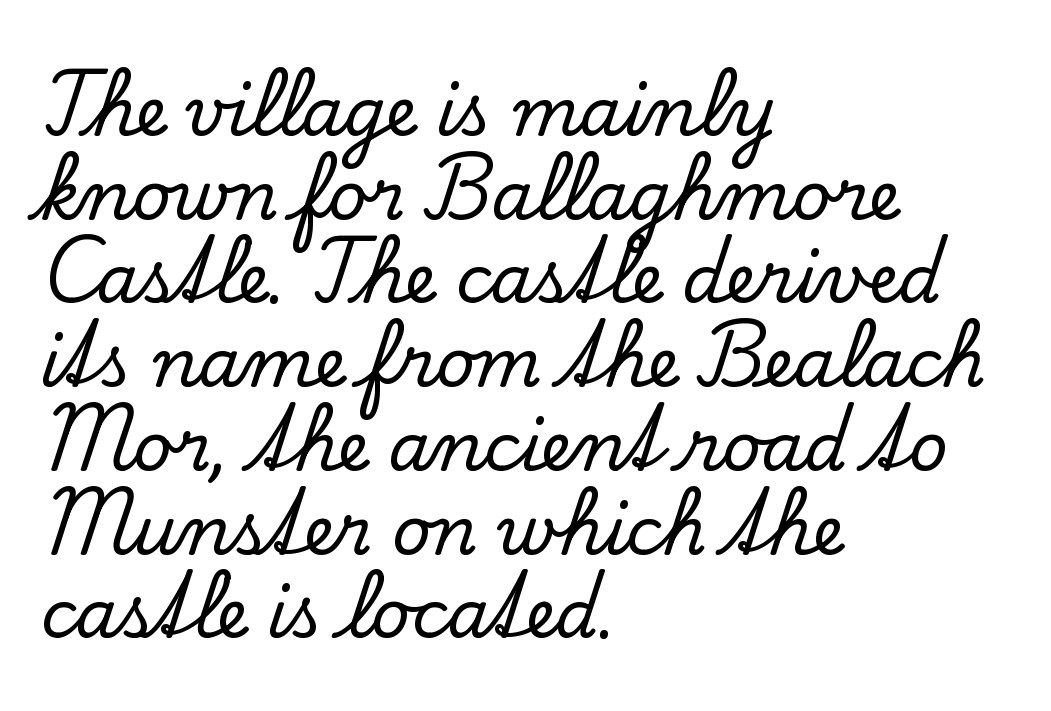
Summary of vertical rhythm: regular, with standard interline spacing. Teacher's note: observe the even left margin — that is flush-left alignment. To sum up the face: it has serifs. The gap between lines stays unmarked. The horizontal fit of the characters is conventional and even.
